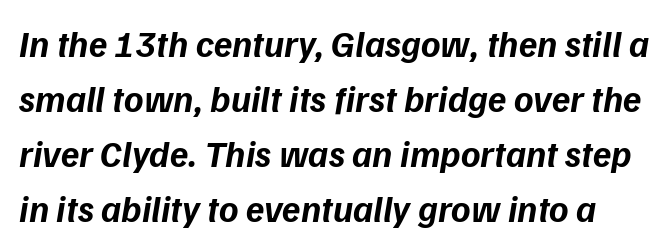
Each letter keeps its own natural width here, so spacing adapts to shape. On the weight axis this lands at bold, roughly 700. Characters follow at the spacing the type designer built in. Notice how the stems are inclined rather than vertical — that's the hallmark of italics. This sample keeps an unexceptional amount of space between lines.
